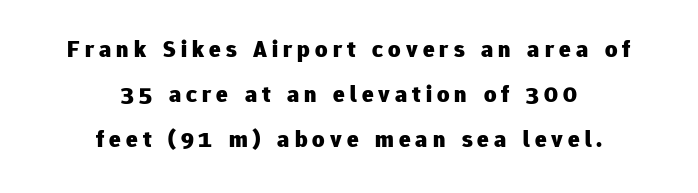
Quick note: underline off. Each line is balanced around a shared central axis. The line texture is sparse and dotted thanks to wide tracking. The type sits square on the baseline with zero lean. Set as a true bold cut, around the 700 mark.
